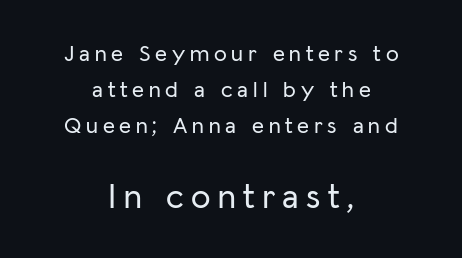
Descender tails drop into unmarked territory. Someone cranked the tracking dial way up on this one. Note: smaller setting up top, larger setting below. The axis of the letterforms is exactly vertical. The typesetter chose a symmetrical, centered arrangement here. A typesetter would call this leading conventional body-copy spacing.
